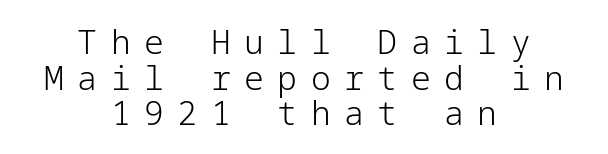
{"serif": "no", "italic": "no", "bold": "no", "weight": "light", "width": "normal", "stroke_contrast": "low", "x_height": "medium", "underline": "no", "align": "center", "line_spacing": "tight", "line_spacing_ratio": 1.08, "letter_spacing": "wide", "letter_spacing_em": 0.41, "glyph_px": 33}
